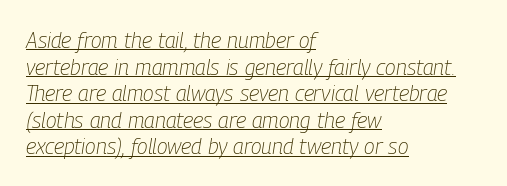
Q: Is the text bold? A: No.
Q: Is the text italic (slanted)? A: Yes, it leans right by about 9 degrees.
Q: Is the text underlined? A: Yes.
Q: How is the paragraph aligned? A: Left-aligned.
Q: Is the spacing between letters normal or unusually wide? A: Normal.
